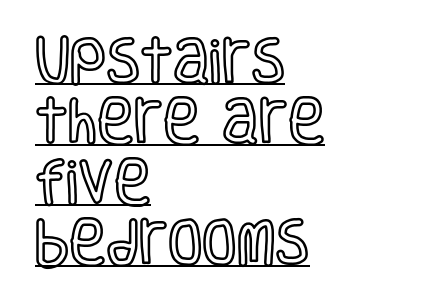
The rendering keeps characters at their native spacing. The rendering anchors every line to the left-hand side. Posture: straight, roman, zero tilt. Note the varied advance widths — an 'i' is clearly narrower than an 'm'. Every word sits above its own underline.
